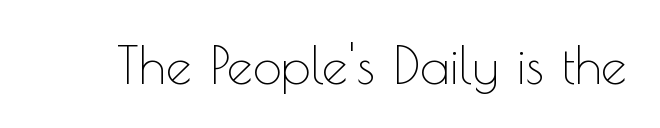
{"serif": "no", "italic": "no", "bold": "no", "weight": "thin", "width": "normal", "x_height": "small", "monospaced": "no", "underline": "no", "letter_spacing": "normal", "letter_spacing_em": 0.0, "glyph_px": 52}
